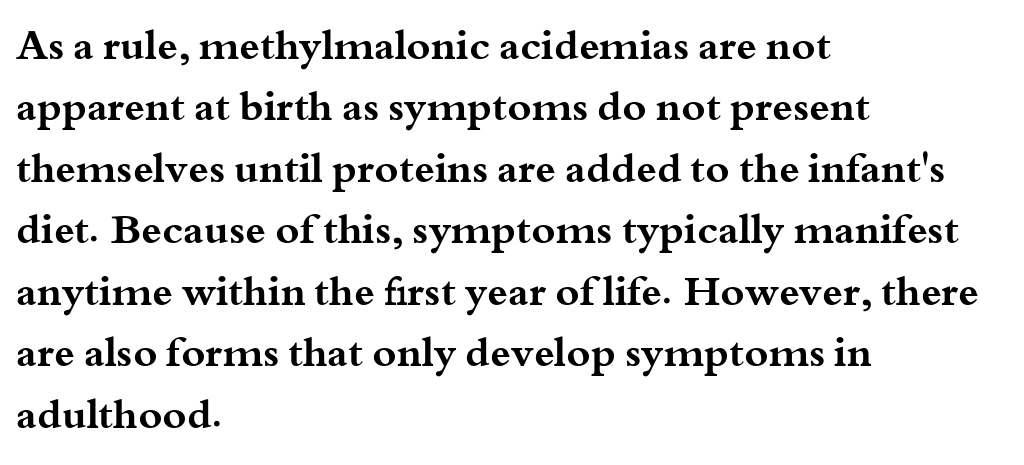
{"serif": "yes", "italic": "no", "bold": "yes", "weight": "bold", "width": "wide", "stroke_contrast": "medium", "x_height": "small", "monospaced": "no", "underline": "no", "align": "left", "line_spacing": "normal", "line_spacing_ratio": 1.5, "letter_spacing": "normal", "letter_spacing_em": 0.0, "glyph_px": 41}
